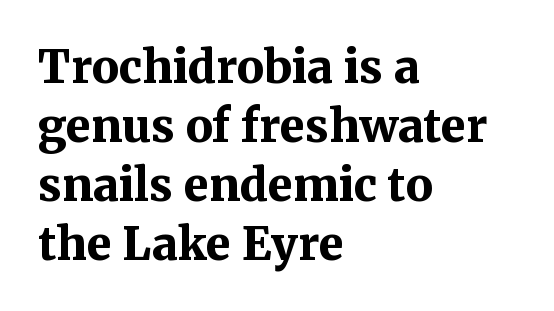
{"serif": "yes", "italic": "no", "bold": "yes", "weight": "bold", "width": "normal", "stroke_contrast": "medium", "x_height": "medium", "monospaced": "no", "underline": "no", "align": "left", "line_spacing": "normal", "line_spacing_ratio": 1.31, "letter_spacing": "normal", "letter_spacing_em": 0.0, "glyph_px": 45}
